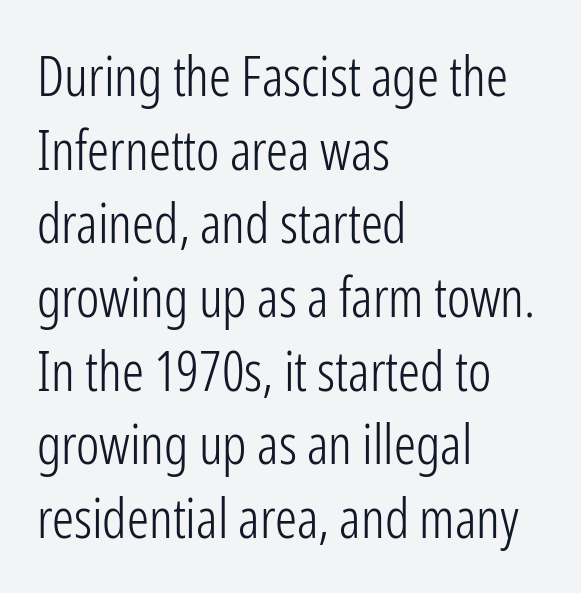
Q: Is the text bold? A: No.
Q: Is the text italic (slanted)? A: No, it is upright.
Q: Is the typeface a serif or a sans-serif typeface? A: Sans-serif.
Q: Is the text underlined? A: No.
Q: How is the paragraph aligned? A: Left-aligned.
Q: Is the spacing between letters normal or unusually wide? A: Normal.
Q: Is the spacing between lines tight, normal or loose? A: Normal.
Q: Width (condensed, normal, or wide)? A: Condensed.
Q: Stroke contrast? A: Low.
Q: x-height? A: Medium.
Q: Monospaced? A: No.
